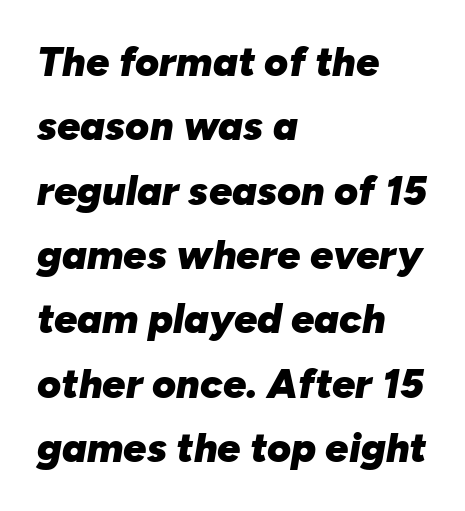
Lines of text with bare space underneath. This sample keeps an unexceptional amount of space between lines. All the whitespace from short lines collects on the right. Note the varied advance widths — an 'i' is clearly narrower than an 'm'. Is the type slanted? Yes — the strokes lean at a clear angle. Look at the tracking — it's just the regular setting, nothing added.
